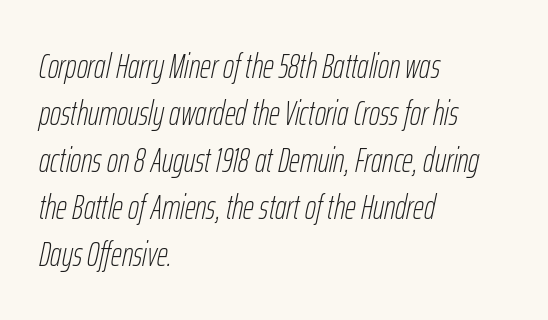
{"italic": "yes", "lean": "right", "slant_degrees": 12, "bold": "no", "weight": "thin", "width": "condensed", "stroke_contrast": "low", "x_height": "medium", "monospaced": "no", "underline": "no", "align": "left", "line_spacing": "normal", "line_spacing_ratio": 1.38, "letter_spacing": "normal", "letter_spacing_em": 0.0, "glyph_px": 34}
